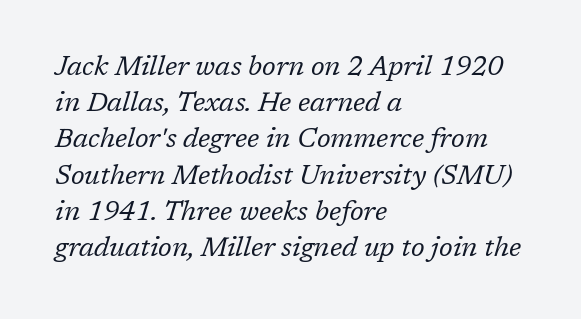
Leading matches the norm, producing a regular column. Tracking value appears to be zero — textbook default spacing. Has an underline been added? It has not. Would a proofreader flag this as italicized? Yes. In CSS terms this would be text-align: left.
